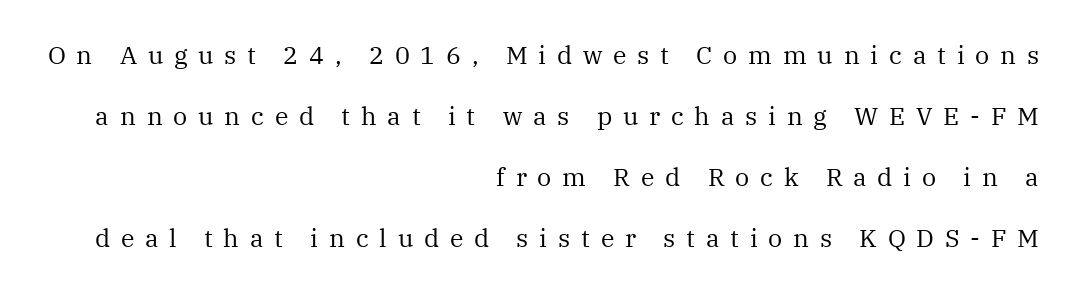
{"italic": "no", "bold": "no", "underline": "no", "align": "right", "line_spacing": "loose", "line_spacing_ratio": 2.44, "letter_spacing": "wide", "letter_spacing_em": 0.43, "glyph_px": 25}
